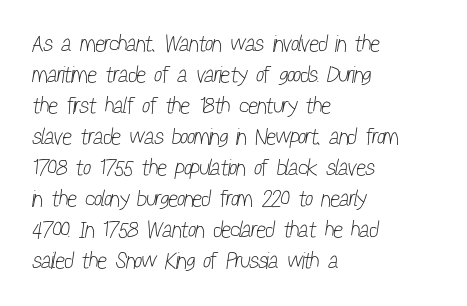
{"bold": "no", "underline": "no", "align": "left", "line_spacing": "normal", "line_spacing_ratio": 1.35, "letter_spacing": "normal", "letter_spacing_em": 0.0, "glyph_px": 23}
